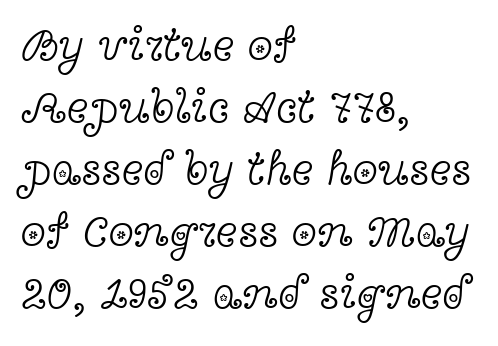
Vertical stems look standard width or narrower in stroke. One glance says typical: line gaps are just what's usual. Teacher's note: observe the even left margin — that is flush-left alignment. Each letter keeps its own natural width here, so spacing adapts to shape. The passage shown has conventional tracking throughout. Stroke terminals: seriffed.
